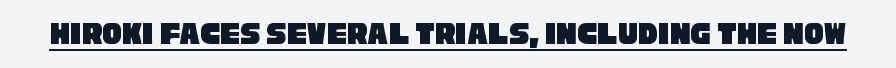
Tracking value appears to be zero — textbook default spacing. Nope, no serifs anywhere on these letters. Each line of the rendering has a horizontal stroke beneath the glyphs. Character widths vary here, with narrow letters taking less room than wide ones.
